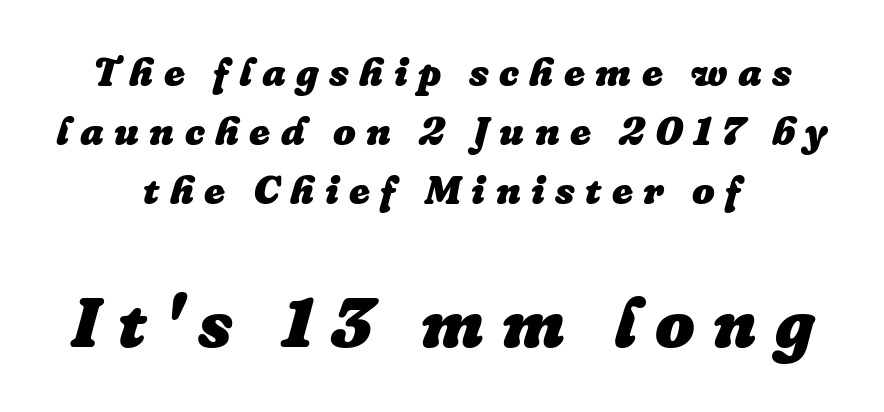
{"italic": "yes", "lean": "right", "slant_degrees": 16, "bold": "yes", "weight": "heavy", "width": "normal", "stroke_contrast": "low", "x_height": "medium", "monospaced": "no", "underline": "no", "align": "center", "line_spacing": "normal", "line_spacing_ratio": 1.47, "letter_spacing": "wide", "letter_spacing_em": 0.26, "larger_block": "second", "size_ratio": 1.75, "glyph_px": 70}
